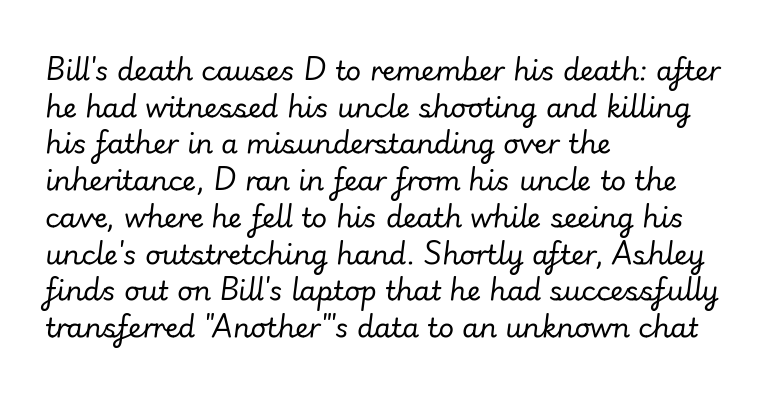
{"italic": "yes", "lean": "right", "slant_degrees": 7, "bold": "no", "underline": "no", "align": "left", "line_spacing": "normal", "line_spacing_ratio": 1.36, "letter_spacing": "normal", "letter_spacing_em": 0.0, "glyph_px": 27}
